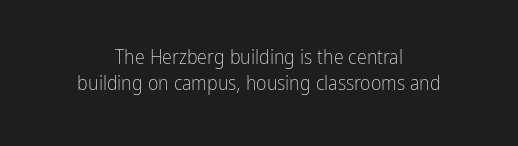
Q: Is the text bold? A: No.
Q: Is the text italic (slanted)? A: No, it is upright.
Q: Is the text underlined? A: No.
Q: How is the paragraph aligned? A: Centered.
Q: Is the spacing between letters normal or unusually wide? A: Normal.
Q: Is the spacing between lines tight, normal or loose? A: Normal.
